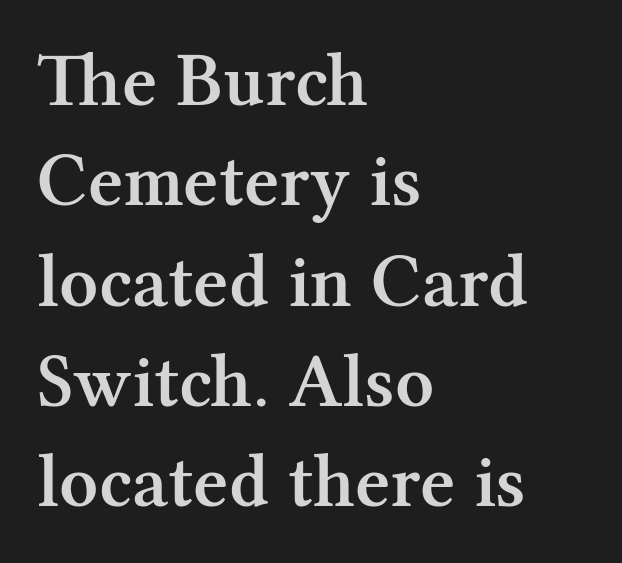
The image shows 76 px semibold serif type, upright; set left-aligned, normal line spacing (1.32x), normal letter spacing, not underlined; medium stroke contrast and a medium x-height.
